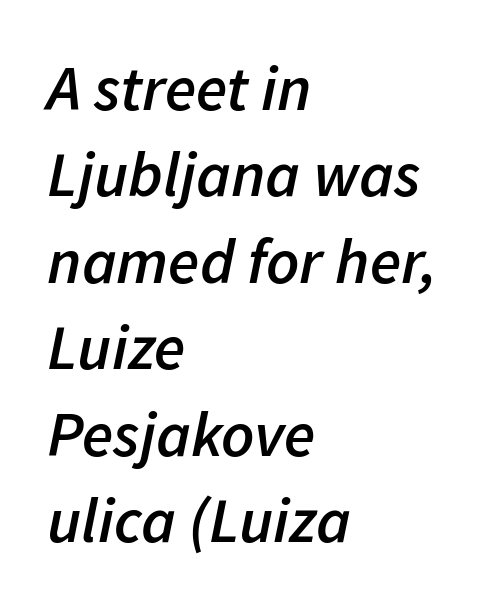
{"italic": "yes", "lean": "right", "slant_degrees": 11, "bold": "semi", "weight": "semibold", "width": "normal", "stroke_contrast": "low", "x_height": "medium", "monospaced": "no", "underline": "no", "align": "left", "line_spacing": "normal", "line_spacing_ratio": 1.35, "letter_spacing": "normal", "letter_spacing_em": 0.0, "glyph_px": 64}
